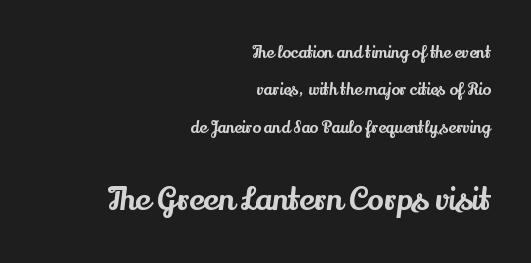
{"serif": "yes", "width": "normal", "stroke_contrast": "medium", "x_height": "small", "monospaced": "no", "underline": "no", "align": "right", "line_spacing": "loose", "line_spacing_ratio": 2.33, "letter_spacing": "normal", "letter_spacing_em": 0.0, "larger_block": "second", "size_ratio": 1.94, "glyph_px": 31}
